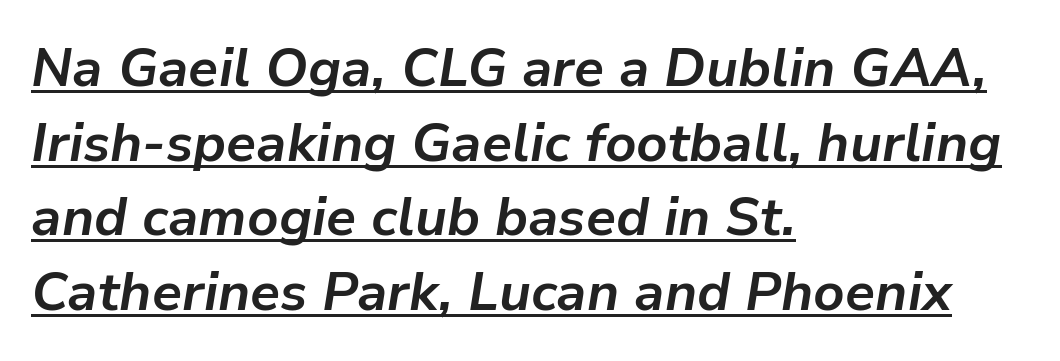
The leading is moderate, giving the passage an even texture. Between one letter and the next there's only the usual sliver of space. This is underlined copy, the kind a proofreader might mark for attention. Teacher's note: observe the even left margin — that is flush-left alignment. The sample has been set heavy, in full bold. Here the designer chose a conventional face with non-uniform glyph widths.
